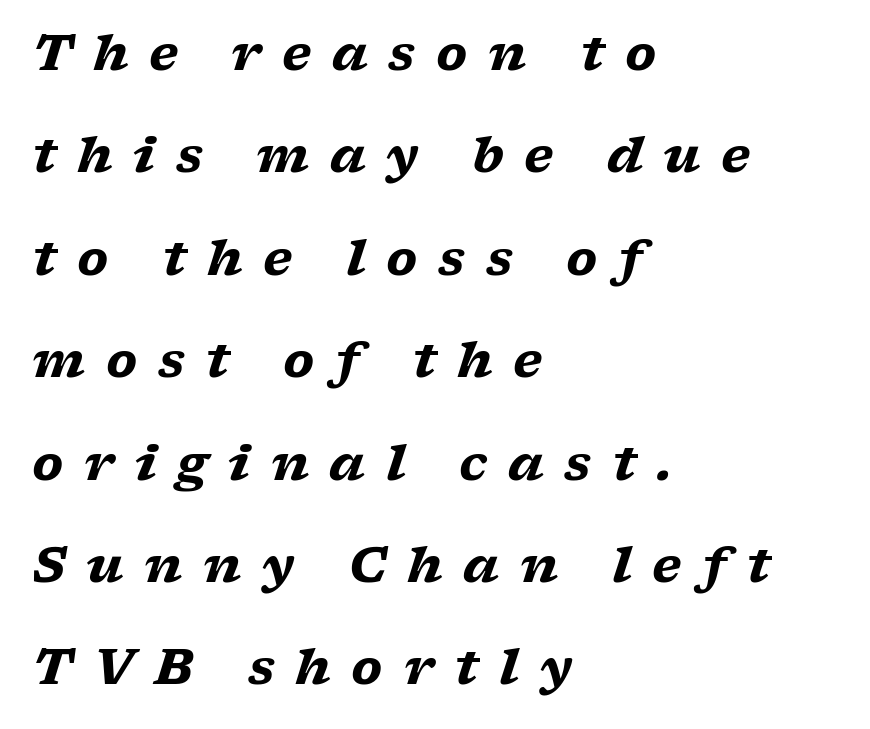
Q: Is the text bold? A: Yes.
Q: Is the text italic (slanted)? A: Yes, it leans right by about 17 degrees.
Q: Is the typeface a serif or a sans-serif typeface? A: Serif.
Q: Is the text underlined? A: No.
Q: How is the paragraph aligned? A: Left-aligned.
Q: Is the spacing between letters normal or unusually wide? A: Unusually wide.
Q: Is the spacing between lines tight, normal or loose? A: Loose.
Q: Width (condensed, normal, or wide)? A: Wide.
Q: Stroke contrast? A: Low.
Q: x-height? A: Medium.
Q: Monospaced? A: No.
